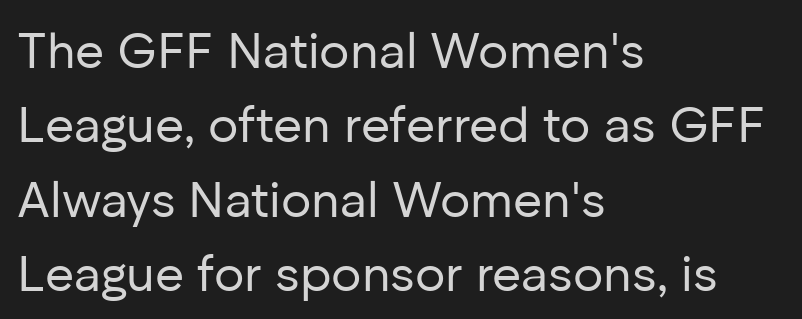
Proportional: the letters do not fall into vertical columns. The passage shown is not underscored anywhere. Caption: multi-line text, flush left, ragged right. The weight tops out at a normal text grade. Short note: letters normally spaced.
